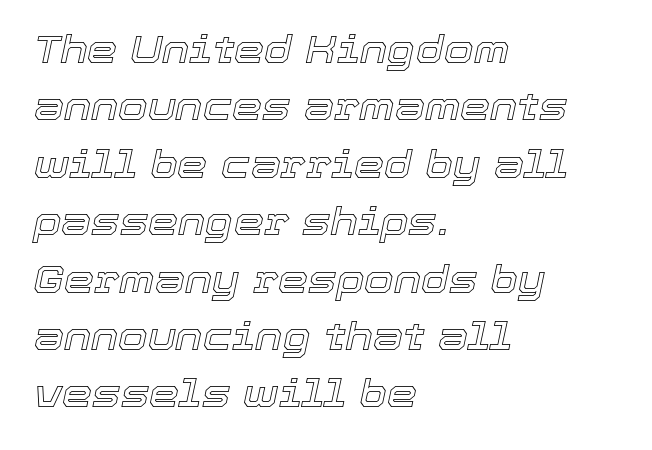
Q: Is the text italic (slanted)? A: Yes, it leans right by about 12 degrees.
Q: Is the text underlined? A: No.
Q: How is the paragraph aligned? A: Left-aligned.
Q: Is the spacing between letters normal or unusually wide? A: Normal.
Q: Is the spacing between lines tight, normal or loose? A: Normal.
Q: Width (condensed, normal, or wide)? A: Normal.
Q: x-height? A: Medium.
Q: Monospaced? A: No.
